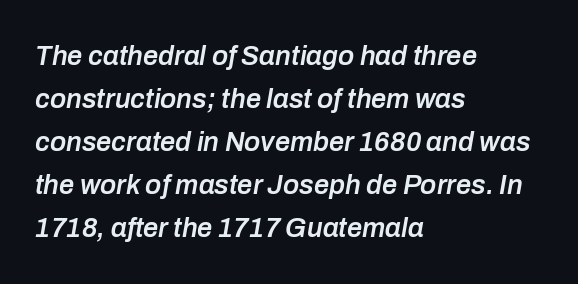
{"italic": "yes", "lean": "right", "slant_degrees": 10, "bold": "semi", "underline": "no", "align": "left", "line_spacing": "normal", "line_spacing_ratio": 1.59, "letter_spacing": "normal", "letter_spacing_em": 0.0, "glyph_px": 27}
